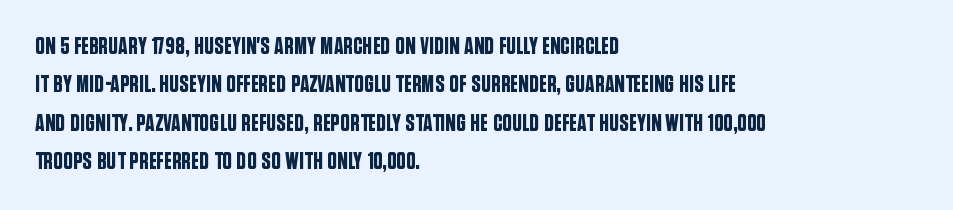
{"italic": "no", "underline": "no", "align": "left", "line_spacing": "normal", "line_spacing_ratio": 1.6, "letter_spacing": "normal", "letter_spacing_em": 0.0, "glyph_px": 24}
